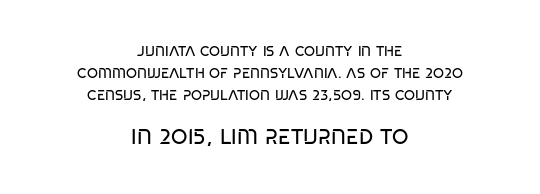
{"italic": "no", "bold": "no", "underline": "no", "align": "center", "line_spacing": "normal", "line_spacing_ratio": 1.58, "letter_spacing": "normal", "letter_spacing_em": 0.0, "larger_block": "second", "size_ratio": 1.5, "glyph_px": 21}
